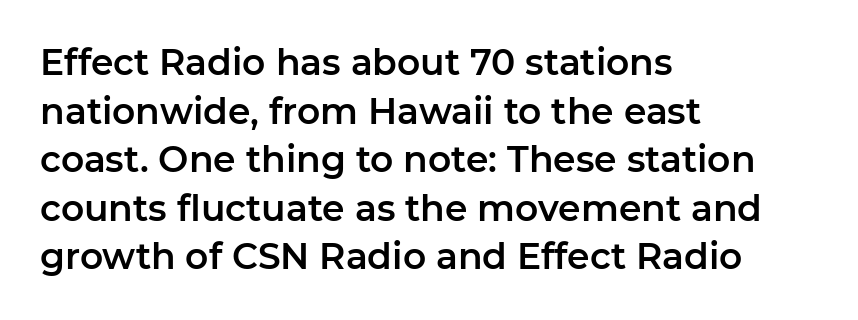
The image shows 36 px sans-serif type, upright; set left-aligned, normal line spacing (1.35x), normal letter spacing, not underlined; low stroke contrast and a medium x-height.
